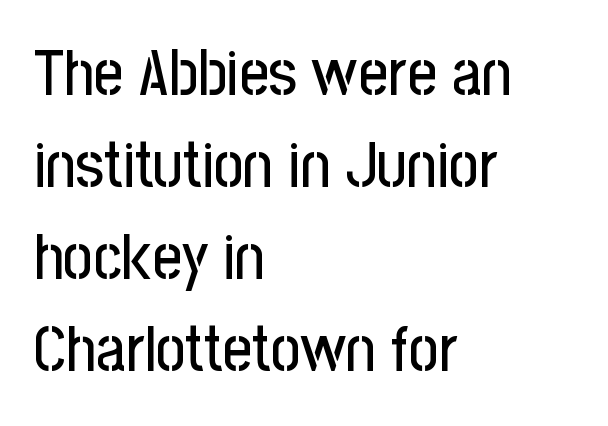
Italic: no, the glyphs are upright roman. Varying glyph widths throughout — classic text-font behaviour. What stands out about the letter spacing? Nothing — it is the standard amount. A student would call this left alignment; a typographer would say flush left, rag right.
